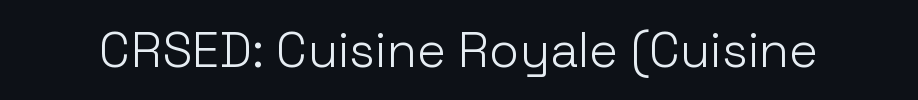
Q: Is the text bold? A: No.
Q: Is the text italic (slanted)? A: No, it is upright.
Q: Is the typeface a serif or a sans-serif typeface? A: Sans-serif.
Q: Is the text underlined? A: No.
Q: Is the spacing between letters normal or unusually wide? A: Normal.
Q: Width (condensed, normal, or wide)? A: Normal.
Q: Stroke contrast? A: Low.
Q: x-height? A: Medium.
Q: Monospaced? A: No.
